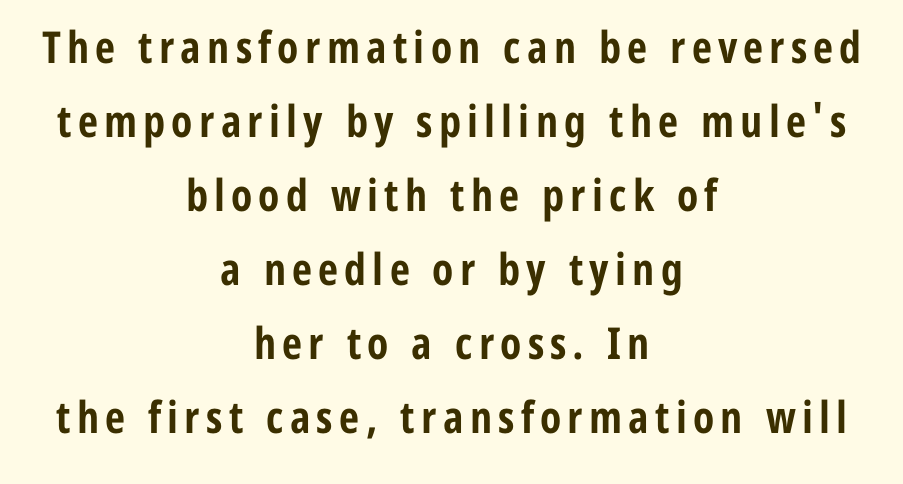
{"serif": "no", "italic": "no", "bold": "yes", "weight": "bold", "width": "condensed", "stroke_contrast": "low", "x_height": "medium", "monospaced": "no", "underline": "no", "align": "center", "line_spacing": "normal", "line_spacing_ratio": 1.68, "glyph_px": 44}
